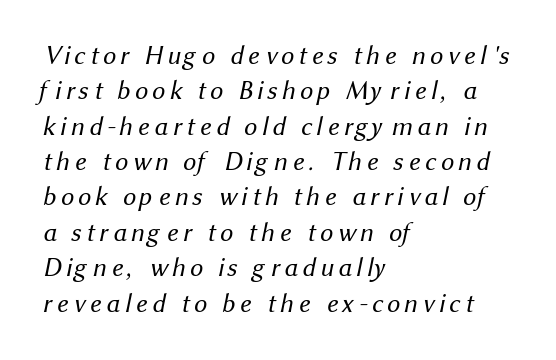
Whoever set this chose a conventional vertical rhythm. The strokes are not fattened; the text isn't bold. Rule under the text: the space is simply empty. The setting favours the left margin, as ordinary paragraphs usually do.
